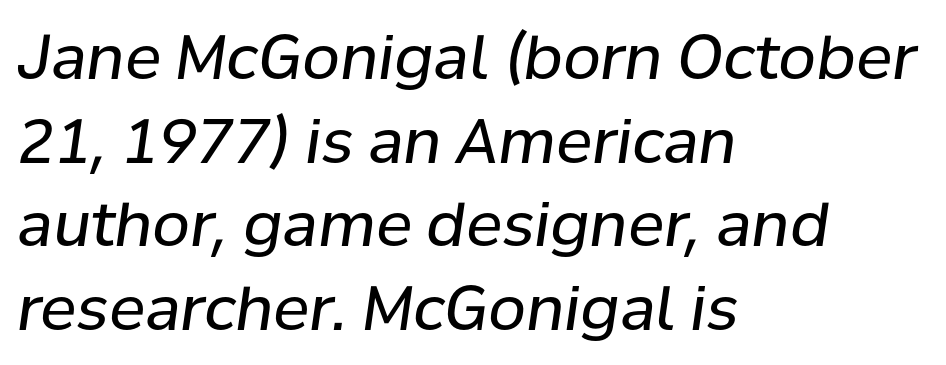
The image shows 61 px regular-weight type, italic (leaning right); set left-aligned, normal line spacing (1.37x), normal letter spacing, not underlined; low stroke contrast and a medium x-height.
